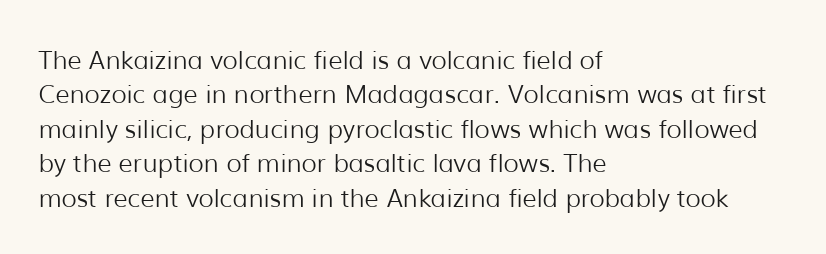
Spacing between characters is what you'd get straight out of the box. The passage shown is not underscored anywhere. The lines in this sample share a left origin and differ only in where they stop. The lines sit at an ordinary, default distance from one another. Is the type heavy? It reads as light-to-regular instead.
